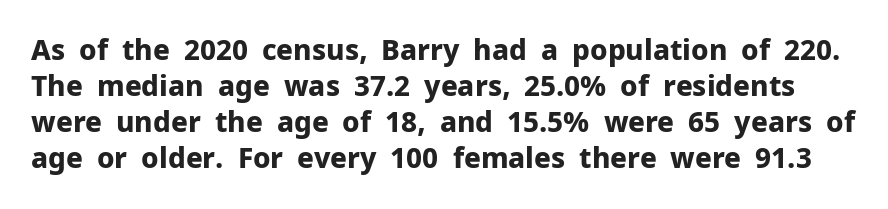
{"serif": "no", "italic": "no", "bold": "yes", "weight": "bold", "width": "normal", "stroke_contrast": "low", "x_height": "medium", "monospaced": "no", "underline": "no", "line_spacing": "normal", "line_spacing_ratio": 1.29, "letter_spacing": "normal", "letter_spacing_em": 0.0, "glyph_px": 28}
